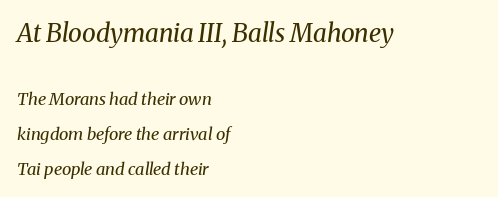
Size contrast runs from large at the top to small at the bottom. Visually the block forms a straight wall on the left and a jagged coastline on the right. Vertical spacing — loose. The rendering applies a slant to the glyphs. A clean baseline with only descenders dipping below it.
